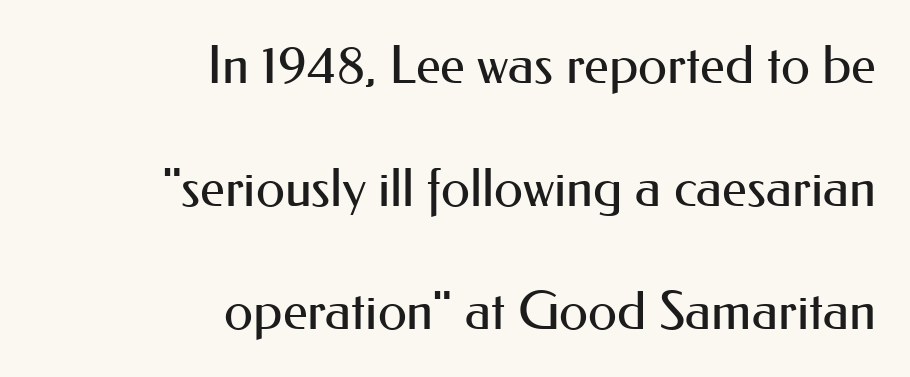
Just letters on the line, the space beneath them empty. Right-aligned paragraph, ragged on the left. Is the stroke heavy? The answer is a plain regular-or-lighter. Varying glyph widths throughout — classic text-font behaviour.
